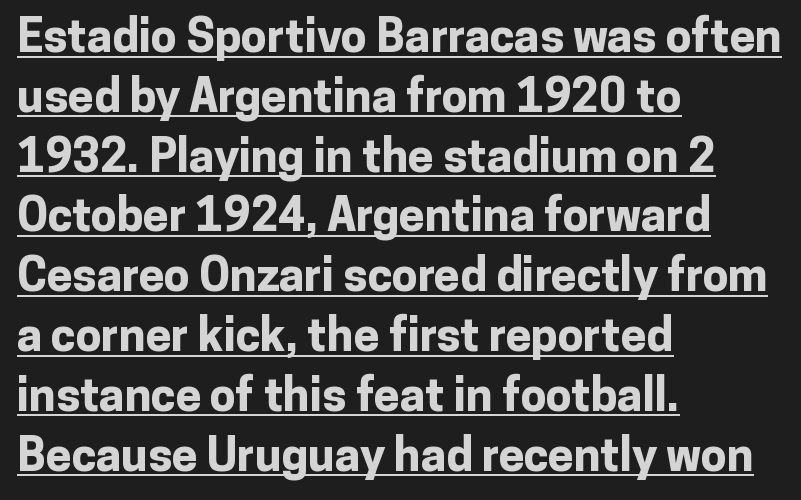
The tracking reads as untouched default to a designer's eye. Horizontal alignment here is leftward, the default for most running prose. Thick stems and heavy bowls — unmistakably bold. The face used here is proportionally spaced, like ordinary book or web type. Reading down the column, the eye jumps a familiar distance to each next line. Italic? Not at all — the glyphs are vertical.
